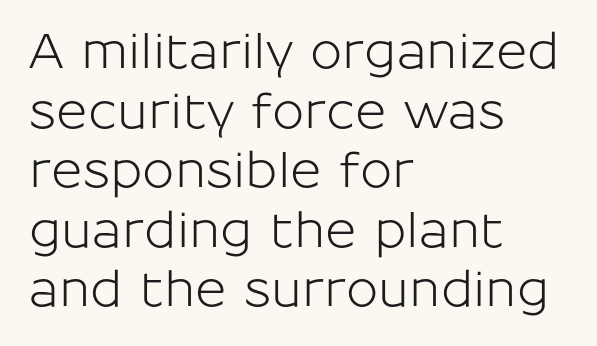
{"serif": "no", "italic": "no", "width": "normal", "stroke_contrast": "low", "x_height": "medium", "monospaced": "no", "underline": "no", "align": "left", "line_spacing_ratio": 1.24, "letter_spacing": "normal", "letter_spacing_em": 0.0, "glyph_px": 48}
